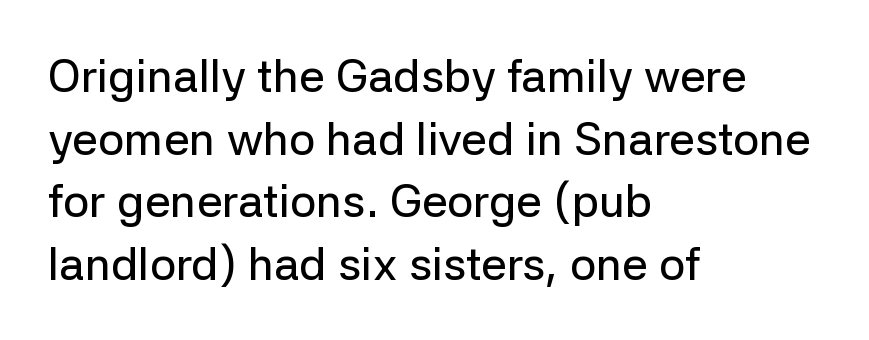
Q: Is the text italic (slanted)? A: No, it is upright.
Q: Is the typeface a serif or a sans-serif typeface? A: Sans-serif.
Q: Is the text underlined? A: No.
Q: How is the paragraph aligned? A: Left-aligned.
Q: Is the spacing between letters normal or unusually wide? A: Normal.
Q: Is the spacing between lines tight, normal or loose? A: Normal.
Q: Width (condensed, normal, or wide)? A: Normal.
Q: Stroke contrast? A: Low.
Q: x-height? A: Medium.
Q: Monospaced? A: No.
